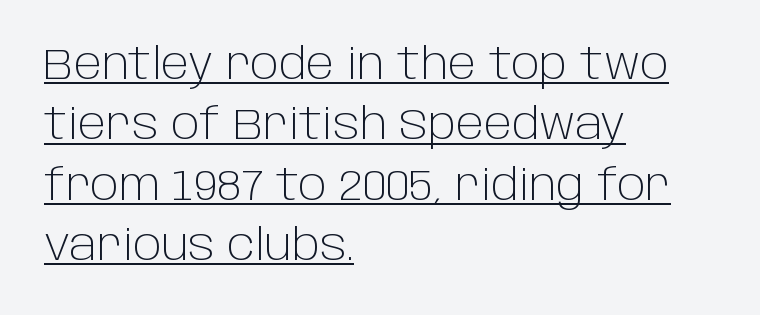
The image shows 44 px light sans-serif type, upright; set left-aligned, normal line spacing (1.37x), normal letter spacing, underlined; low stroke contrast and a large x-height.
